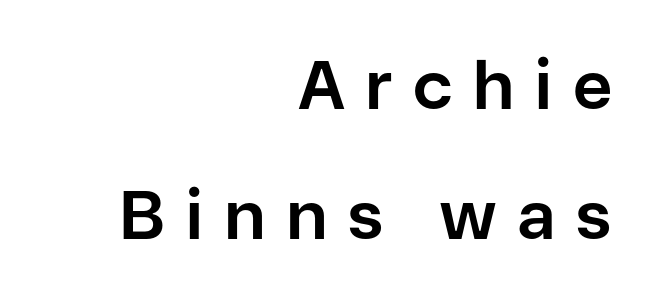
{"serif": "no", "italic": "no", "bold": "yes", "weight": "bold", "width": "normal", "stroke_contrast": "low", "x_height": "medium", "monospaced": "no", "underline": "no", "align": "right", "line_spacing": "loose", "line_spacing_ratio": 1.91, "letter_spacing": "wide", "letter_spacing_em": 0.29, "glyph_px": 68}
